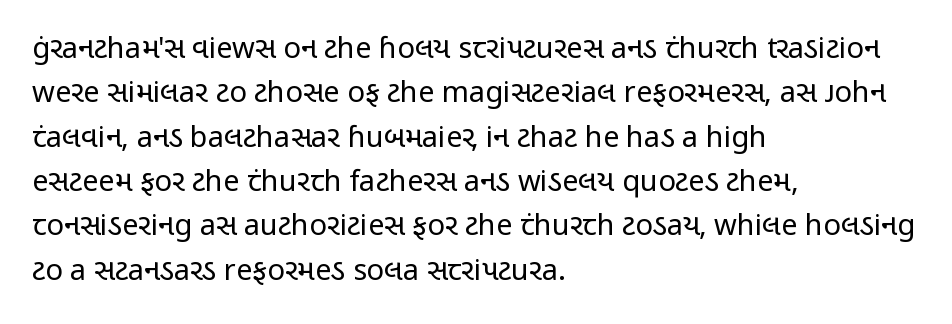
Q: Is the text bold? A: No.
Q: Is the text italic (slanted)? A: No, it is upright.
Q: Is the typeface a serif or a sans-serif typeface? A: Sans-serif.
Q: Is the text underlined? A: No.
Q: How is the paragraph aligned? A: Left-aligned.
Q: Is the spacing between letters normal or unusually wide? A: Normal.
Q: Is the spacing between lines tight, normal or loose? A: Normal.
Q: Width (condensed, normal, or wide)? A: Condensed.
Q: Stroke contrast? A: Low.
Q: x-height? A: Medium.
Q: Monospaced? A: No.
